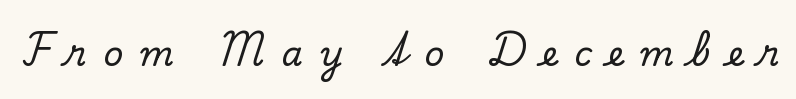
There is plenty of visible air inserted between adjacent glyphs. Each letter keeps its own natural width here, so spacing adapts to shape. Bare-footed words on every line. Note: serifs present on the glyphs.
